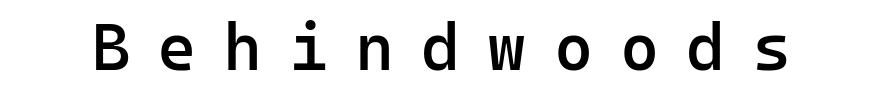
{"serif": "no", "italic": "no", "bold": "semi", "weight": "semibold", "width": "normal", "stroke_contrast": "low", "x_height": "medium", "monospaced": "yes", "underline": "no", "letter_spacing": "wide", "letter_spacing_em": 0.4, "glyph_px": 67}
